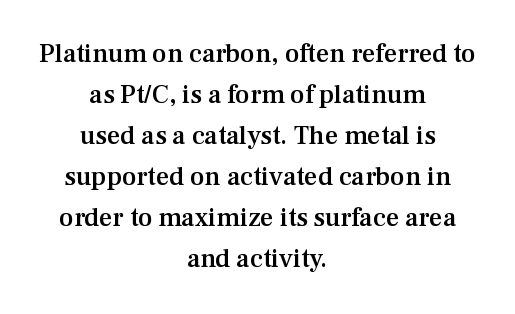
Q: Is the text bold? A: Semi-bold.
Q: Is the text italic (slanted)? A: No, it is upright.
Q: Is the text underlined? A: No.
Q: How is the paragraph aligned? A: Centered.
Q: Is the spacing between letters normal or unusually wide? A: Normal.
Q: Is the spacing between lines tight, normal or loose? A: Normal.
